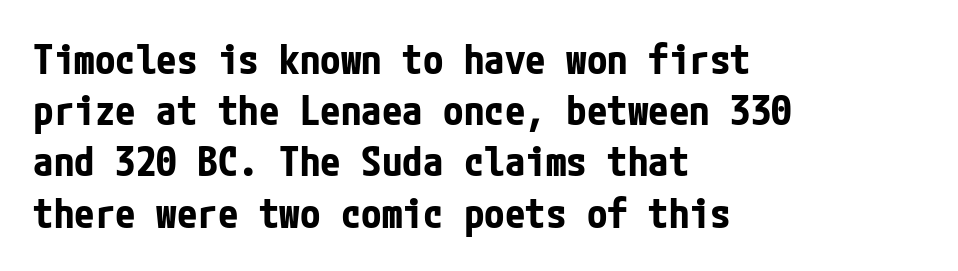
The rows are spaced the way most documents space them. Weight check: bold — yes, fully. The typography opts for an upright posture over an oblique one. The typesetter chose a ragged-right arrangement here. Check under the words: just untouched page. Tracking value appears to be zero — textbook default spacing.
